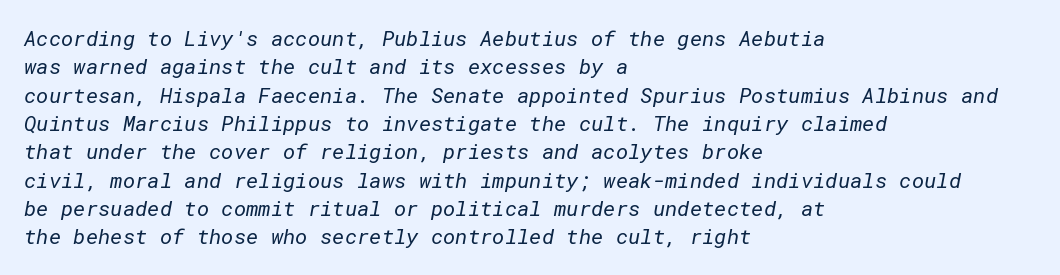
The image shows 21 px text type; set left-aligned, normal line spacing (1.35x), normal letter spacing, not underlined.
